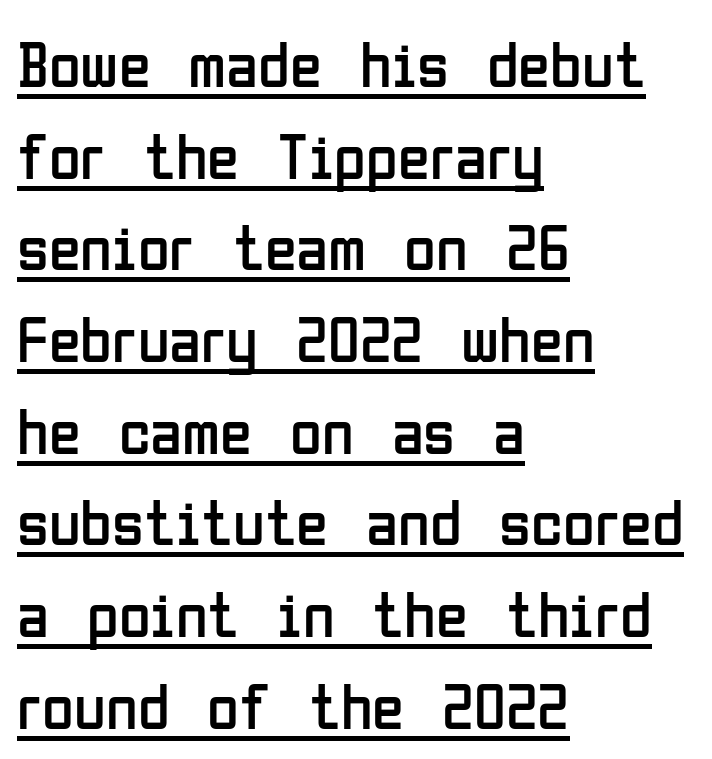
Horizontally, the lines are justified to the leading edge only. The face used here is a sans, in the tradition of grotesques and geometrics. Think of a printed novel: that variable character pitch is what you see here. Vertically, the passage feels balanced, rows spaced as you'd expect. Underlining? Definitely there. Rendered with straight, roman letterforms.
